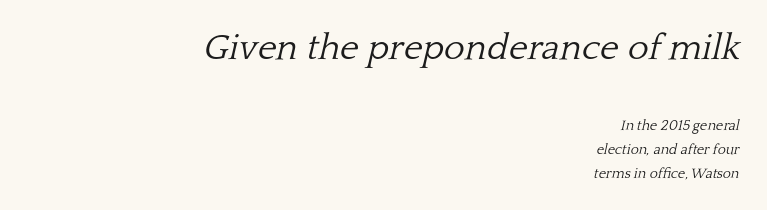
{"serif": "yes", "italic": "yes", "lean": "right", "slant_degrees": 13, "bold": "no", "weight": "light", "width": "normal", "stroke_contrast": "low", "x_height": "medium", "monospaced": "no", "underline": "no", "align": "right", "line_spacing": "normal", "line_spacing_ratio": 1.7, "letter_spacing": "normal", "letter_spacing_em": 0.0, "larger_block": "first", "size_ratio": 2.57, "glyph_px": 36}
